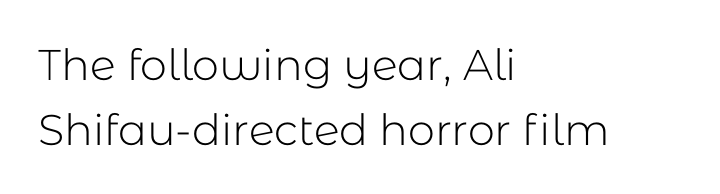
{"serif": "no", "italic": "no", "bold": "no", "weight": "light", "width": "normal", "stroke_contrast": "low", "x_height": "medium", "monospaced": "no", "underline": "no", "align": "left", "line_spacing": "normal", "line_spacing_ratio": 1.51, "letter_spacing": "normal", "letter_spacing_em": 0.0, "glyph_px": 43}
